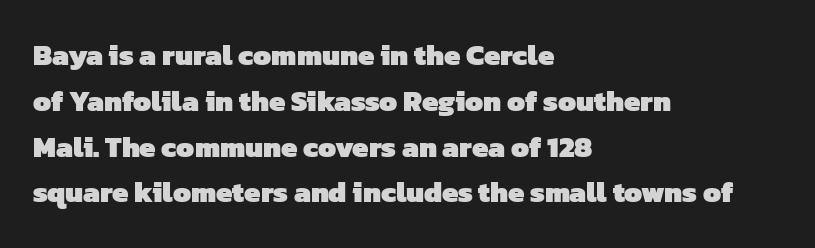
{"serif": "no", "bold": "yes", "weight": "heavy", "width": "normal", "stroke_contrast": "low", "x_height": "medium", "monospaced": "no", "underline": "no", "align": "left", "line_spacing": "normal", "line_spacing_ratio": 1.58, "letter_spacing": "normal", "letter_spacing_em": 0.0, "glyph_px": 29}
